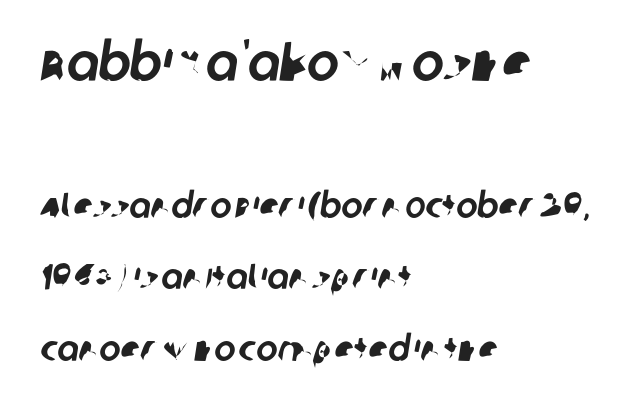
Letter spacing: default. A typesetter would call this proportional, since set widths differ per character. If you measured baseline to baseline, you'd find a long distance. Each letter's strokes conclude bluntly, with no projecting serifs.
